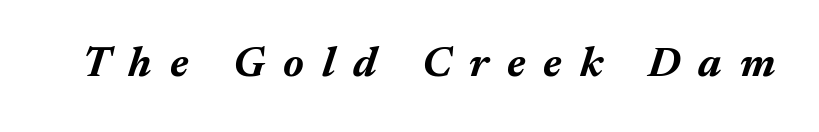
Posture: slanted. Check under the words: just untouched page. A typesetter would call this proportional, since set widths differ per character. Strokes here are thick enough to call this a true bold. Inter-character spacing is expanded well beyond the font's built-in metrics.
